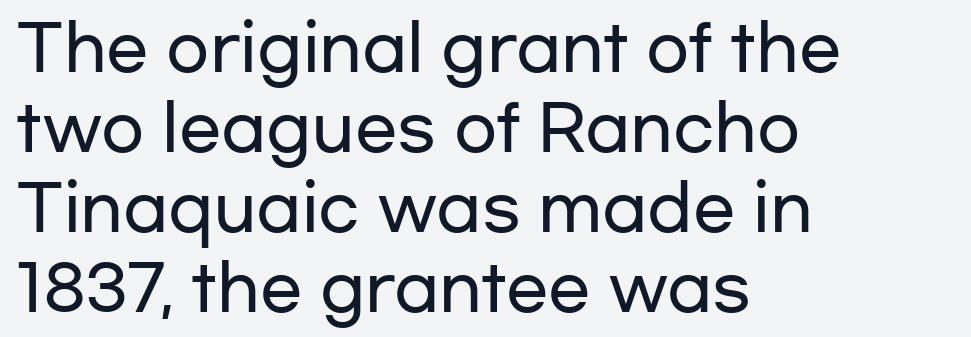
The image shows 63 px wide sans-serif type, upright; set left-aligned, normal line spacing (1.27x), normal letter spacing, not underlined; low stroke contrast and a medium x-height.
